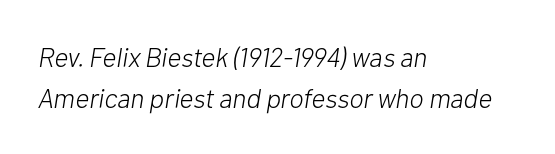
The image shows 27 px text type, italic (leaning right); set left-aligned, normal line spacing (1.52x), normal letter spacing, not underlined.
